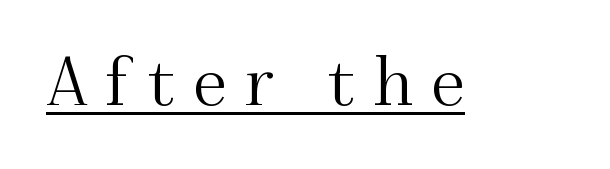
Q: Is the text italic (slanted)? A: No, it is upright.
Q: Is the typeface a serif or a sans-serif typeface? A: Serif.
Q: Is the text underlined? A: Yes.
Q: Is the spacing between letters normal or unusually wide? A: Unusually wide.
Q: Width (condensed, normal, or wide)? A: Normal.
Q: Stroke contrast? A: Medium.
Q: x-height? A: Small.
Q: Monospaced? A: No.
